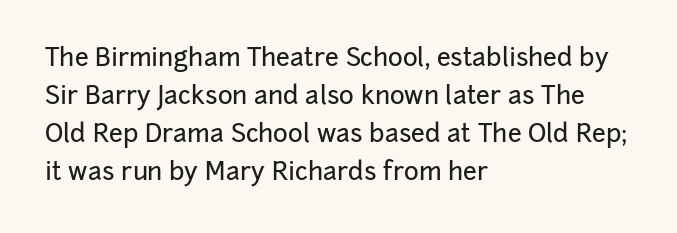
Q: Is the text italic (slanted)? A: No, it is upright.
Q: Is the text underlined? A: No.
Q: How is the paragraph aligned? A: Left-aligned.
Q: Is the spacing between letters normal or unusually wide? A: Normal.
Q: Is the spacing between lines tight, normal or loose? A: Normal.
